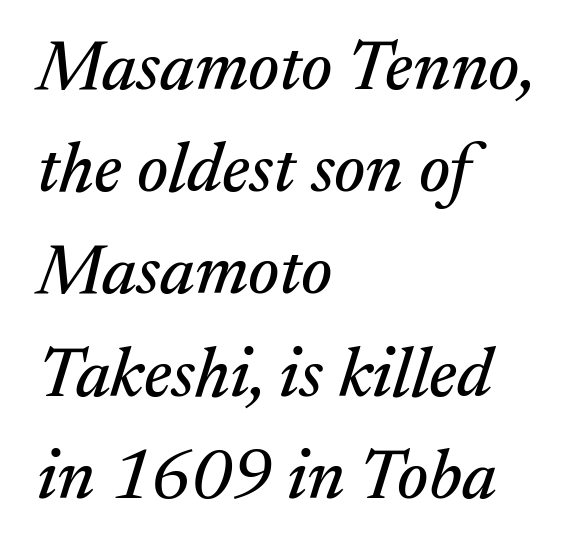
{"serif": "yes", "italic": "yes", "lean": "right", "slant_degrees": 17, "width": "normal", "stroke_contrast": "medium", "x_height": "medium", "monospaced": "no", "underline": "no", "align": "left", "line_spacing": "normal", "line_spacing_ratio": 1.46, "letter_spacing": "normal", "letter_spacing_em": 0.0, "glyph_px": 70}
